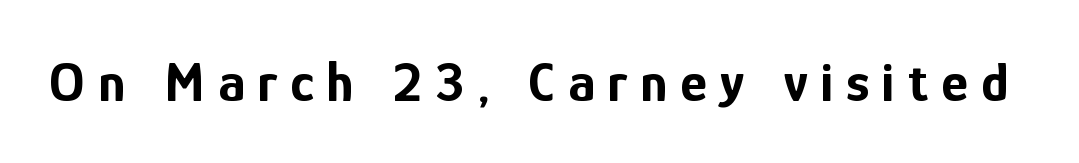
The image shows 57 px bold, condensed sans-serif type, upright; set unusually wide letter spacing (+0.23 em), not underlined; low stroke contrast and a medium x-height.
